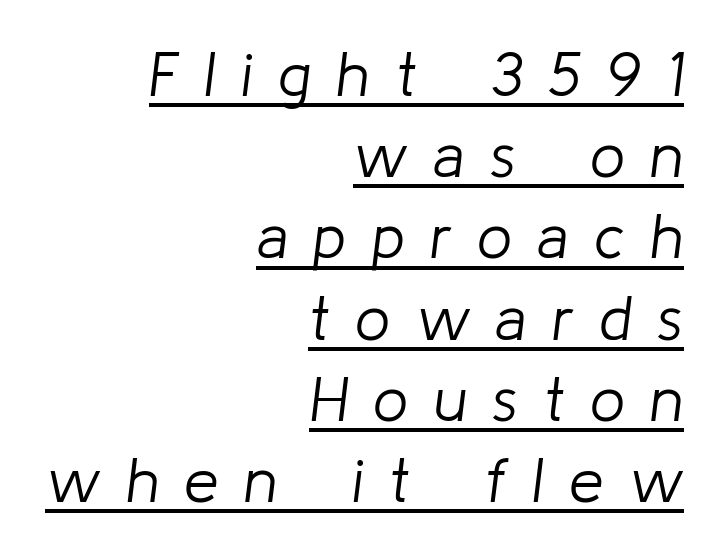
Q: Is the text bold? A: No.
Q: Is the text italic (slanted)? A: Yes, it leans right by about 8 degrees.
Q: Is the text underlined? A: Yes.
Q: How is the paragraph aligned? A: Right-aligned.
Q: Is the spacing between letters normal or unusually wide? A: Unusually wide.
Q: Is the spacing between lines tight, normal or loose? A: Normal.
Q: Width (condensed, normal, or wide)? A: Normal.
Q: Stroke contrast? A: Low.
Q: x-height? A: Medium.
Q: Monospaced? A: No.
